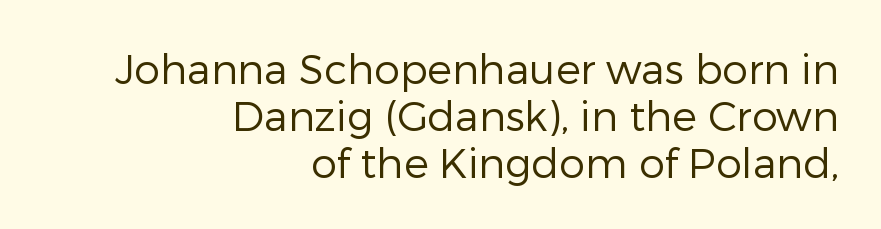
The image shows 41 px regular-weight sans-serif type, upright; set right-aligned, tight line spacing (1.15x), normal letter spacing, not underlined; low stroke contrast and a medium x-height.
